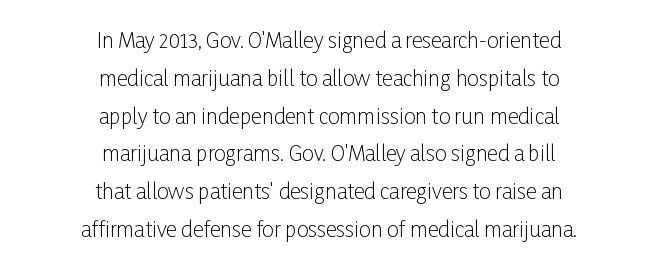
In terms of letterspacing, this is plain default setting. The typesetter chose a symmetrical, centered arrangement here. Quick note: underline off. These glyphs show unthickened strokes, regular width or finer. A typesetter would mark this as roman, not italic.
